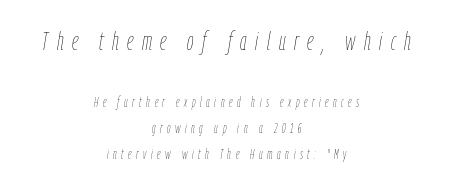
{"italic": "yes", "lean": "right", "slant_degrees": 9, "bold": "no", "underline": "no", "align": "center", "line_spacing_ratio": 1.86, "letter_spacing": "wide", "letter_spacing_em": 0.33, "larger_block": "first", "size_ratio": 1.86, "glyph_px": 26}
